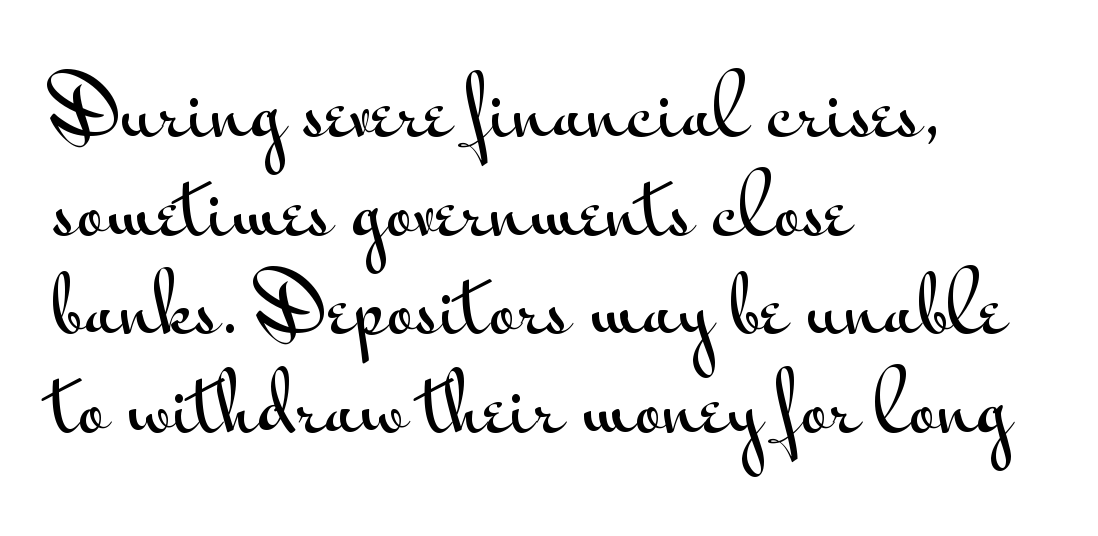
The image shows 77 px wide sans-serif type; set left-aligned, normal line spacing (1.28x), normal letter spacing, not underlined; medium stroke contrast and a small x-height.
